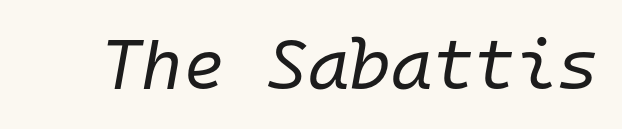
Q: Is the text bold? A: No.
Q: Is the text italic (slanted)? A: Yes, it leans right by about 10 degrees.
Q: Is the text underlined? A: No.
Q: Is the spacing between letters normal or unusually wide? A: Normal.
Q: Width (condensed, normal, or wide)? A: Normal.
Q: Stroke contrast? A: Low.
Q: x-height? A: Medium.
Q: Monospaced? A: Yes.
